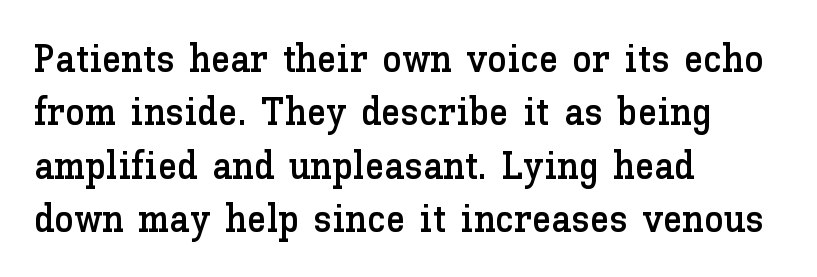
The image shows 39 px text type, upright; set left-aligned, normal line spacing (1.37x), normal letter spacing, not underlined; low stroke contrast and a medium x-height.
